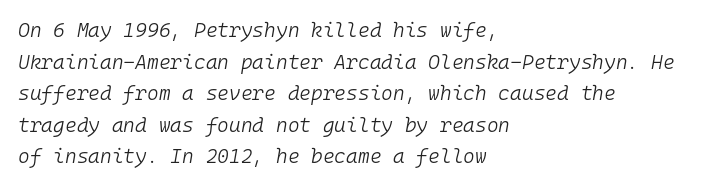
{"italic": "yes", "lean": "right", "slant_degrees": 10, "bold": "no", "underline": "no", "align": "left", "line_spacing": "normal", "line_spacing_ratio": 1.58, "letter_spacing": "normal", "letter_spacing_em": 0.0, "glyph_px": 20}
